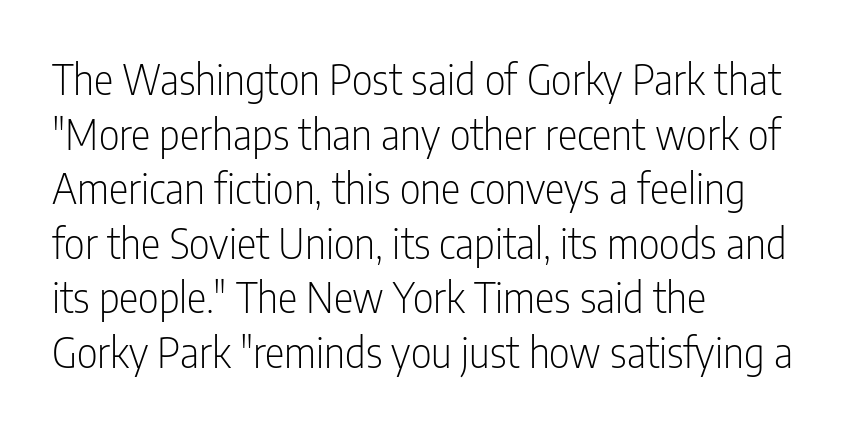
The image shows 41 px light, condensed sans-serif type, upright; set left-aligned, normal line spacing (1.33x), normal letter spacing, not underlined; low stroke contrast and a medium x-height.
